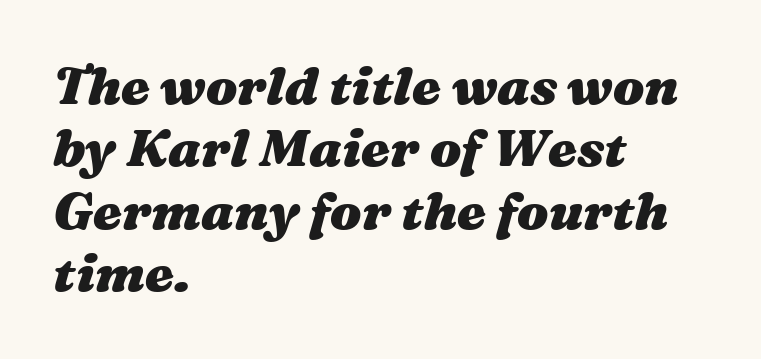
Q: Is the text bold? A: Yes.
Q: Is the text italic (slanted)? A: Yes, it leans right by about 16 degrees.
Q: Is the text underlined? A: No.
Q: How is the paragraph aligned? A: Left-aligned.
Q: Is the spacing between letters normal or unusually wide? A: Normal.
Q: Width (condensed, normal, or wide)? A: Wide.
Q: Stroke contrast? A: Medium.
Q: x-height? A: Medium.
Q: Monospaced? A: No.
